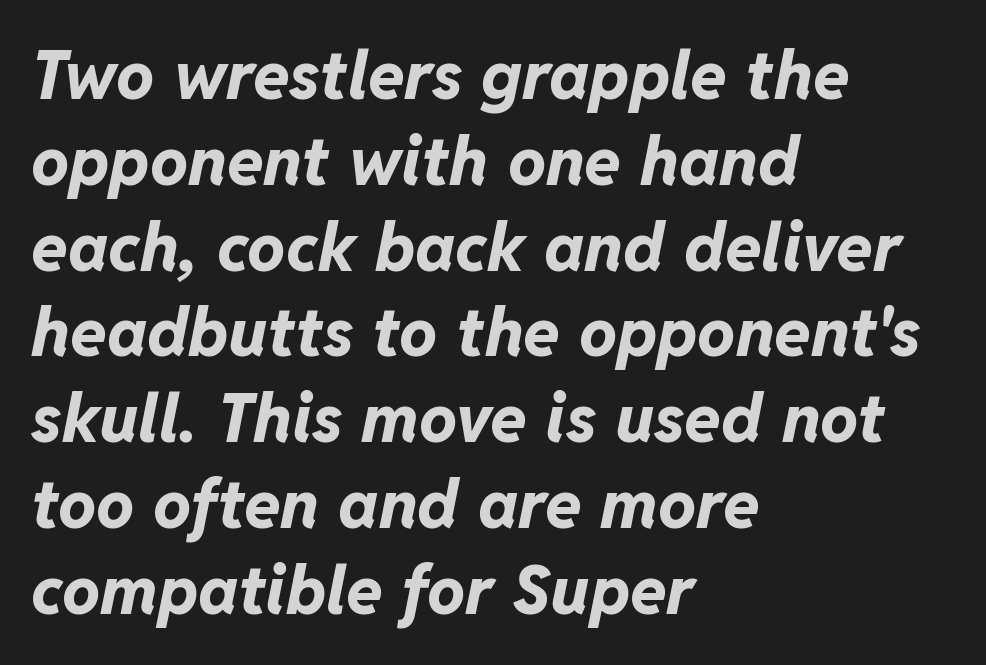
{"italic": "yes", "lean": "right", "slant_degrees": 11, "bold": "yes", "weight": "bold", "width": "normal", "stroke_contrast": "low", "x_height": "medium", "monospaced": "no", "underline": "no", "align": "left", "line_spacing": "normal", "line_spacing_ratio": 1.28, "letter_spacing": "normal", "letter_spacing_em": 0.0, "glyph_px": 67}
